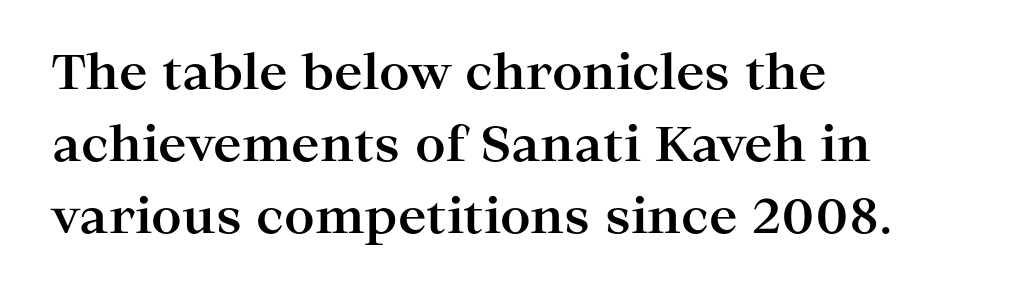
The image shows 48 px bold, wide serif type, upright; set left-aligned, normal line spacing (1.5x), normal letter spacing, not underlined; high stroke contrast and a medium x-height.
